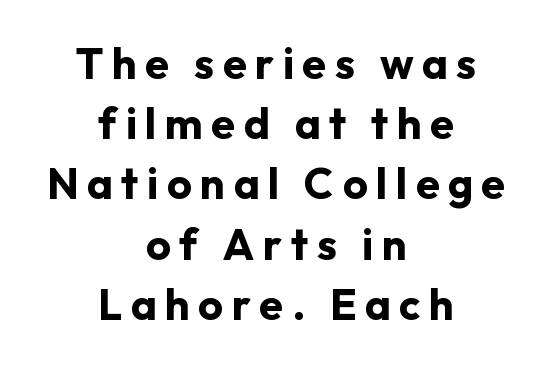
The image shows 43 px bold sans-serif type, upright; set centered, normal line spacing (1.4x), unusually wide letter spacing (+0.2 em), not underlined; low stroke contrast and a medium x-height.
